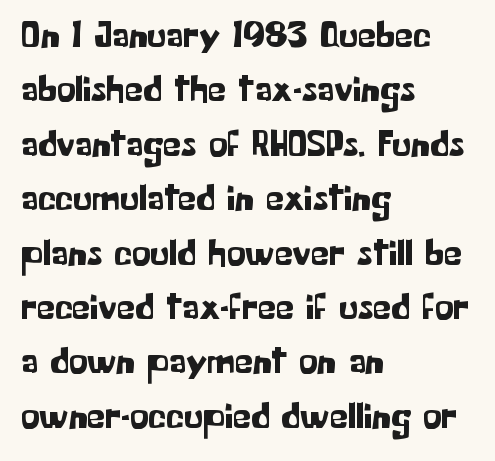
Q: Is the text italic (slanted)? A: No, it is upright.
Q: Is the typeface a serif or a sans-serif typeface? A: Sans-serif.
Q: Is the text underlined? A: No.
Q: How is the paragraph aligned? A: Left-aligned.
Q: Is the spacing between letters normal or unusually wide? A: Normal.
Q: Is the spacing between lines tight, normal or loose? A: Normal.
Q: Width (condensed, normal, or wide)? A: Normal.
Q: Stroke contrast? A: Low.
Q: x-height? A: Medium.
Q: Monospaced? A: No.
